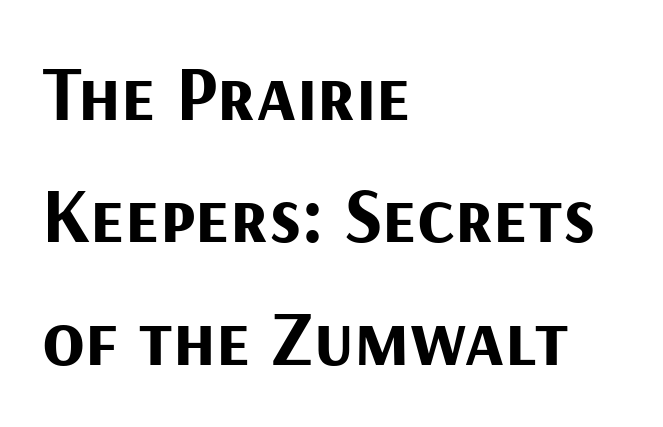
The image shows 78 px bold sans-serif type, upright; set left-aligned, normal line spacing (1.57x), normal letter spacing, not underlined; medium stroke contrast and a medium x-height.
